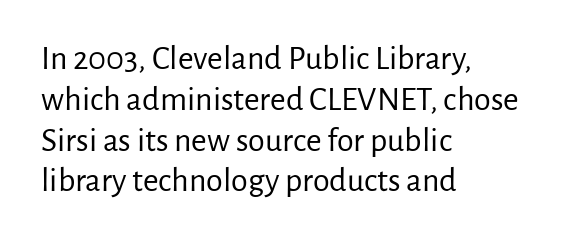
{"serif": "no", "italic": "no", "bold": "no", "weight": "regular", "width": "normal", "stroke_contrast": "low", "x_height": "medium", "monospaced": "no", "underline": "no", "align": "left", "line_spacing_ratio": 1.2, "letter_spacing": "normal", "letter_spacing_em": 0.0, "glyph_px": 34}
